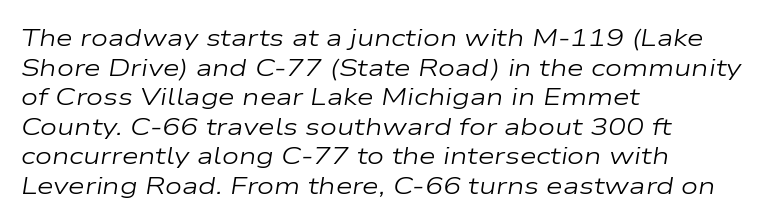
Q: Is the text bold? A: No.
Q: Is the text italic (slanted)? A: Yes, it leans right by about 9 degrees.
Q: Is the text underlined? A: No.
Q: How is the paragraph aligned? A: Left-aligned.
Q: Is the spacing between letters normal or unusually wide? A: Normal.
